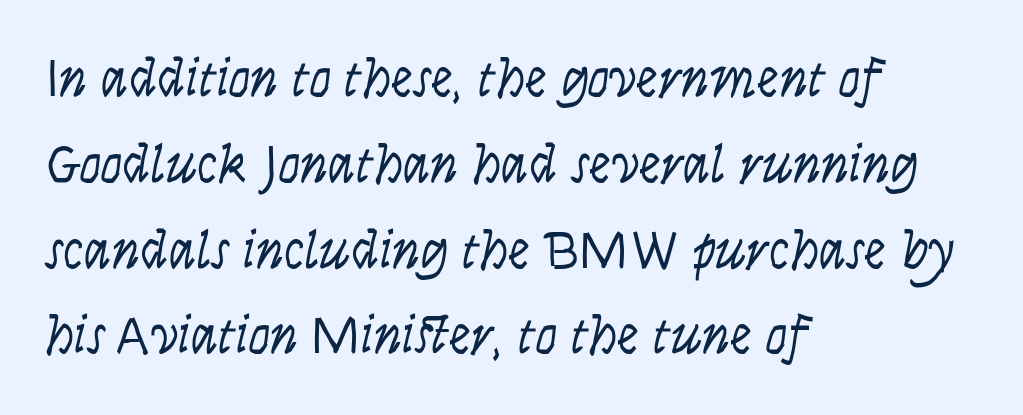
Lines of text with bare space underneath. This sample has the flowing, uneven cadence of proportional lettering. These lines are composed in type without serifs. Vertical stems look standard width or narrower in stroke. These lines sit exactly where default settings would place them.
